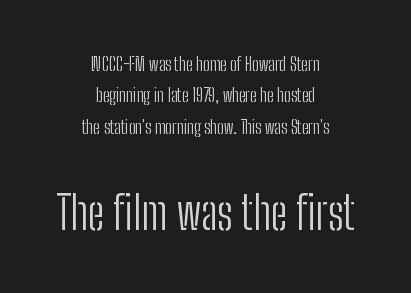
Q: Is the text bold? A: No.
Q: Is the text italic (slanted)? A: No, it is upright.
Q: Is the typeface a serif or a sans-serif typeface? A: Sans-serif.
Q: Is the text underlined? A: No.
Q: How is the paragraph aligned? A: Centered.
Q: Is the spacing between letters normal or unusually wide? A: Normal.
Q: Which block of text is set in a larger size, the first (top) or the second (bottom)? A: The second (bottom) one.
Q: Width (condensed, normal, or wide)? A: Condensed.
Q: Stroke contrast? A: Low.
Q: x-height? A: Medium.
Q: Monospaced? A: No.
